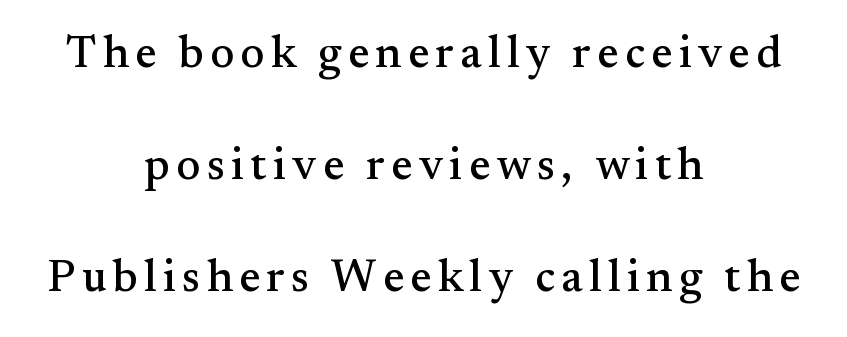
{"serif": "yes", "italic": "no", "width": "normal", "stroke_contrast": "medium", "x_height": "small", "monospaced": "no", "underline": "no", "align": "center", "line_spacing": "loose", "line_spacing_ratio": 2.49, "glyph_px": 45}
